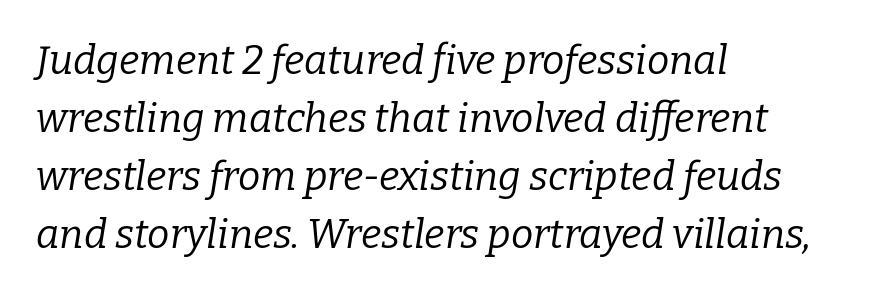
Small tapered or slab feet sit at the stroke ends, so this counts as serif. Is the block centered? No — it sits flush against the left margin. In terms of leading, this rendering sits right in the middle. No heavy texture on the line: the type isn't bold.
